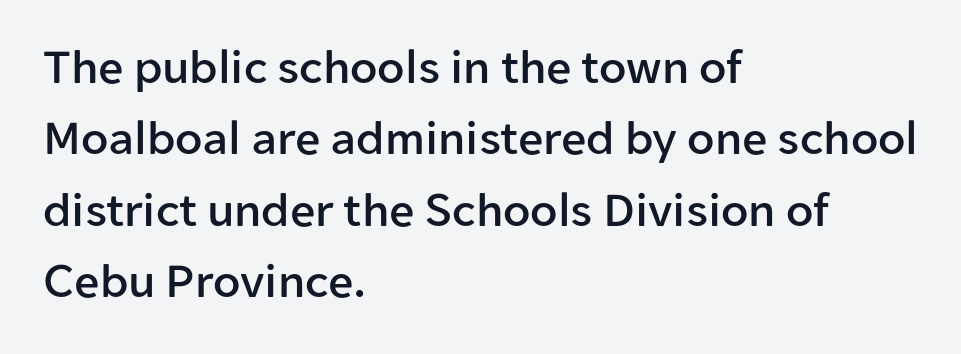
Q: Is the text italic (slanted)? A: No, it is upright.
Q: Is the typeface a serif or a sans-serif typeface? A: Sans-serif.
Q: Is the text underlined? A: No.
Q: How is the paragraph aligned? A: Left-aligned.
Q: Is the spacing between letters normal or unusually wide? A: Normal.
Q: Is the spacing between lines tight, normal or loose? A: Normal.
Q: Width (condensed, normal, or wide)? A: Normal.
Q: Stroke contrast? A: Low.
Q: x-height? A: Medium.
Q: Monospaced? A: No.
